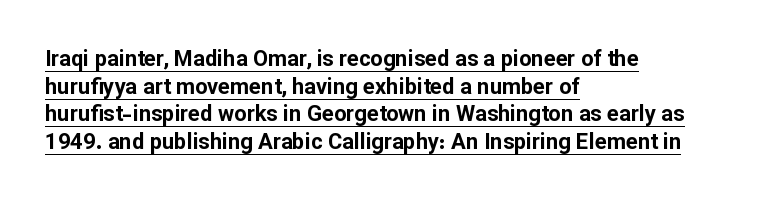
Caption: multi-line text, flush left, ragged right. A roman cut, with each character standing at attention. Glance below the letters and you will spot a drawn line. The face used here has the dense, thick strokes of a bold. Characters follow at the spacing the type designer built in.
